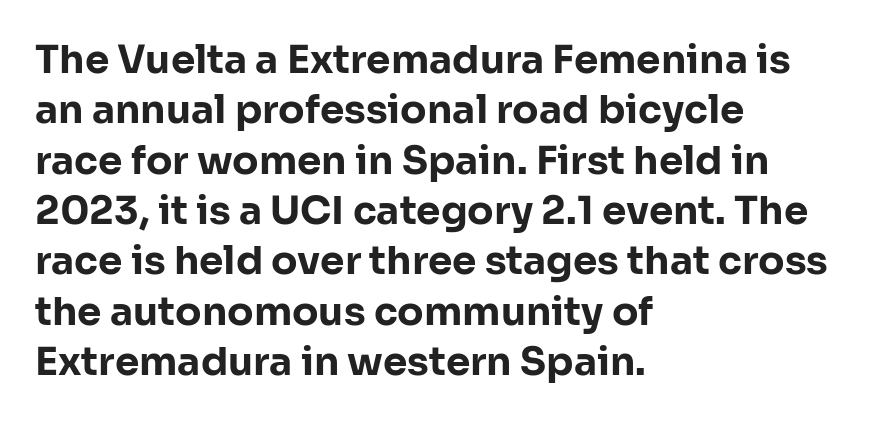
{"serif": "no", "italic": "no", "bold": "yes", "weight": "bold", "width": "normal", "stroke_contrast": "low", "x_height": "medium", "monospaced": "no", "underline": "no", "align": "left", "line_spacing": "normal", "line_spacing_ratio": 1.29, "letter_spacing": "normal", "letter_spacing_em": 0.0, "glyph_px": 39}
